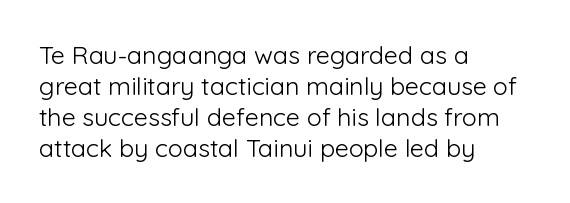
{"italic": "no", "bold": "no", "underline": "no", "align": "left", "line_spacing_ratio": 1.24, "letter_spacing": "normal", "letter_spacing_em": 0.0, "glyph_px": 25}
